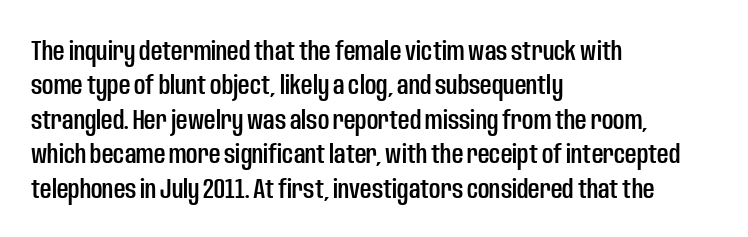
{"serif": "no", "italic": "no", "width": "condensed", "stroke_contrast": "low", "x_height": "large", "monospaced": "no", "underline": "no", "align": "left", "line_spacing_ratio": 1.23, "letter_spacing": "normal", "letter_spacing_em": 0.0, "glyph_px": 28}
